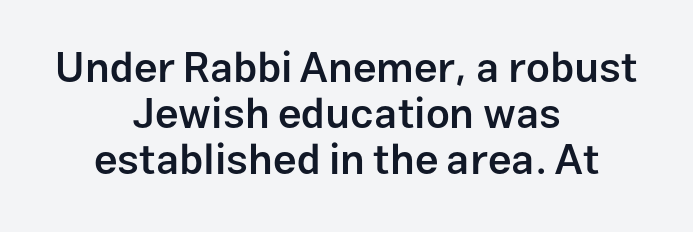
{"serif": "no", "italic": "no", "bold": "semi", "weight": "semibold", "width": "normal", "stroke_contrast": "low", "x_height": "medium", "monospaced": "no", "underline": "no", "align": "center", "line_spacing": "tight", "line_spacing_ratio": 1.1, "letter_spacing": "normal", "letter_spacing_em": 0.0, "glyph_px": 42}
